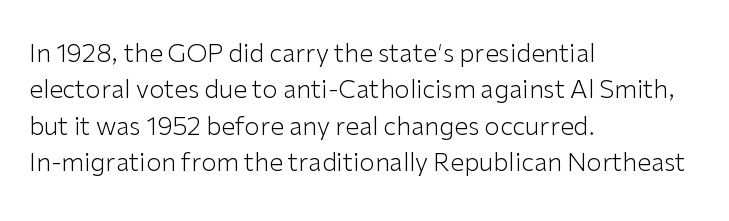
Q: Is the text bold? A: No.
Q: Is the text italic (slanted)? A: No, it is upright.
Q: Is the text underlined? A: No.
Q: How is the paragraph aligned? A: Left-aligned.
Q: Is the spacing between letters normal or unusually wide? A: Normal.
Q: Is the spacing between lines tight, normal or loose? A: Normal.
